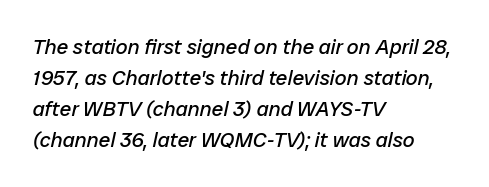
Q: Is the text bold? A: No.
Q: Is the text italic (slanted)? A: Yes, it leans right by about 12 degrees.
Q: Is the text underlined? A: No.
Q: How is the paragraph aligned? A: Left-aligned.
Q: Is the spacing between letters normal or unusually wide? A: Normal.
Q: Is the spacing between lines tight, normal or loose? A: Normal.
